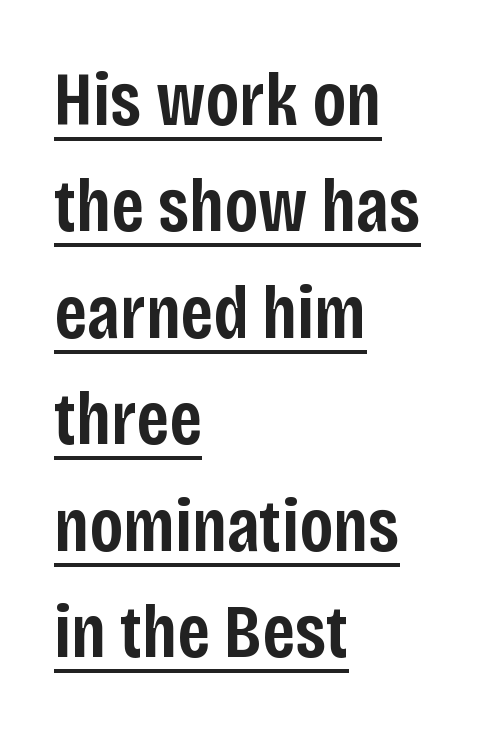
Q: Is the text bold? A: Semi-bold.
Q: Is the text italic (slanted)? A: No, it is upright.
Q: Is the typeface a serif or a sans-serif typeface? A: Sans-serif.
Q: Is the text underlined? A: Yes.
Q: How is the paragraph aligned? A: Left-aligned.
Q: Is the spacing between letters normal or unusually wide? A: Normal.
Q: Is the spacing between lines tight, normal or loose? A: Normal.
Q: Width (condensed, normal, or wide)? A: Condensed.
Q: Stroke contrast? A: Low.
Q: x-height? A: Large.
Q: Monospaced? A: No.
